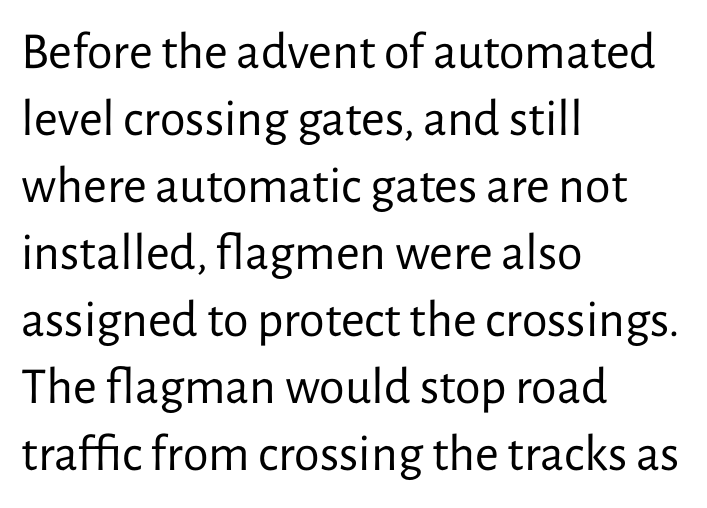
The image shows 52 px regular-weight sans-serif type, upright; set left-aligned, normal line spacing (1.29x), normal letter spacing, not underlined; low stroke contrast and a medium x-height.
